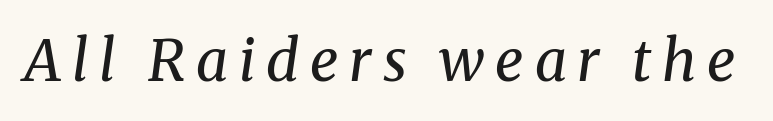
The image shows 57 px regular-weight serif type, italic (leaning right); set not underlined; medium stroke contrast and a medium x-height.
